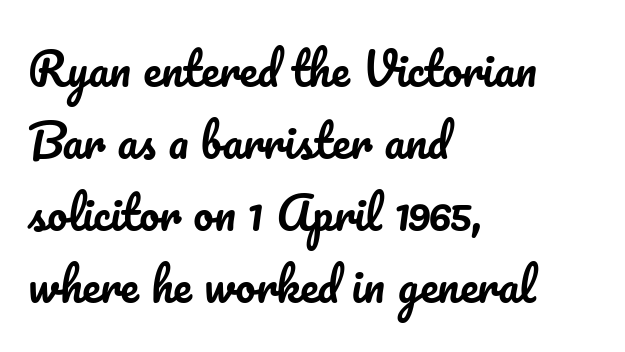
{"width": "normal", "stroke_contrast": "low", "x_height": "small", "monospaced": "no", "underline": "no", "align": "left", "line_spacing": "normal", "line_spacing_ratio": 1.6, "letter_spacing": "normal", "letter_spacing_em": 0.0, "glyph_px": 45}
